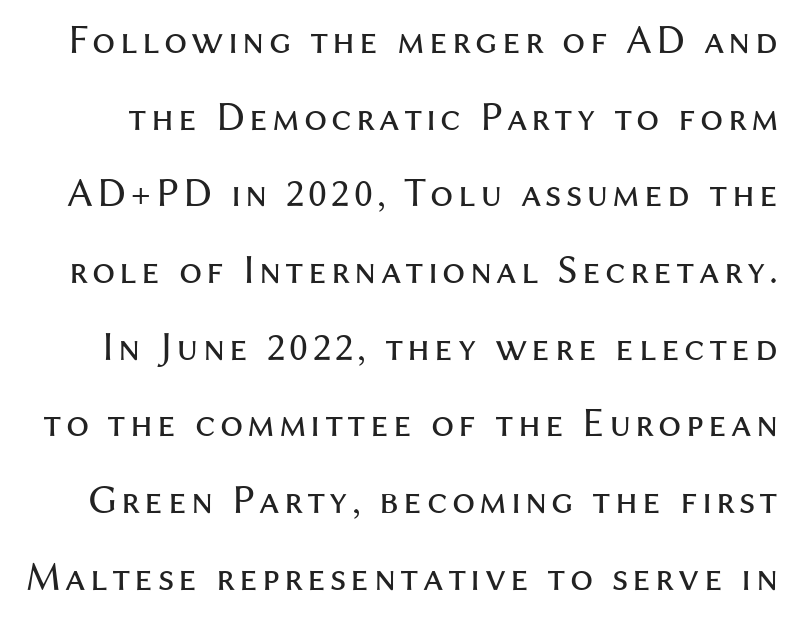
The image shows 41 px regular-weight sans-serif type, upright; set line spacing 1.87x, not underlined; medium stroke contrast and a medium x-height.
